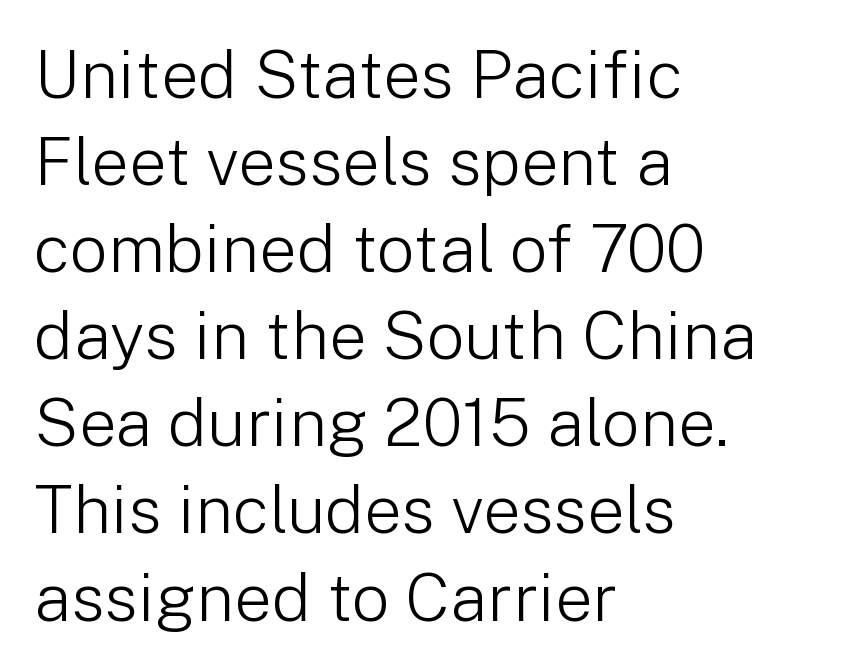
Q: Is the text bold? A: No.
Q: Is the text italic (slanted)? A: No, it is upright.
Q: Is the typeface a serif or a sans-serif typeface? A: Sans-serif.
Q: Is the text underlined? A: No.
Q: How is the paragraph aligned? A: Left-aligned.
Q: Is the spacing between letters normal or unusually wide? A: Normal.
Q: Is the spacing between lines tight, normal or loose? A: Normal.
Q: Width (condensed, normal, or wide)? A: Normal.
Q: Stroke contrast? A: Low.
Q: x-height? A: Medium.
Q: Monospaced? A: No.
